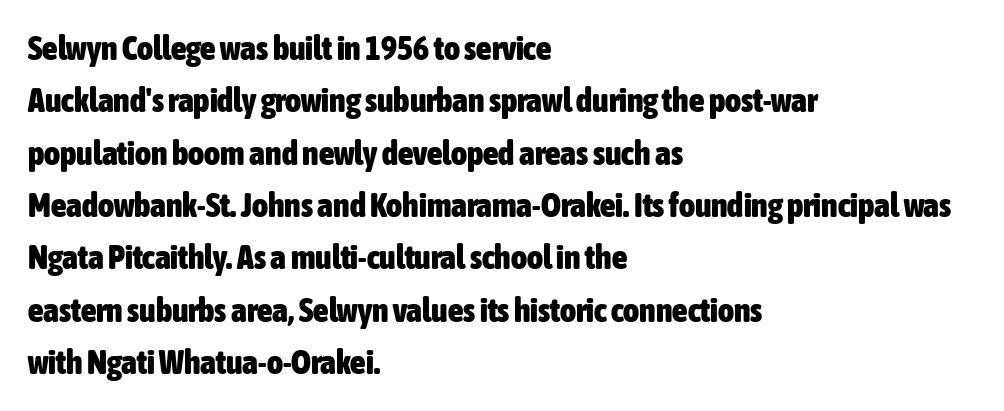
{"serif": "no", "italic": "no", "bold": "yes", "weight": "heavy", "width": "condensed", "stroke_contrast": "low", "x_height": "medium", "monospaced": "no", "underline": "no", "align": "left", "line_spacing": "normal", "line_spacing_ratio": 1.54, "letter_spacing": "normal", "letter_spacing_em": 0.0, "glyph_px": 34}
